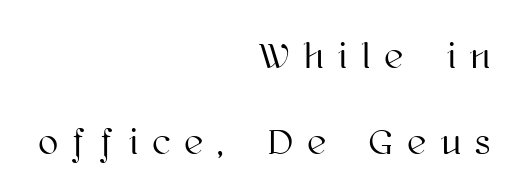
Each new line begins a long way beneath the previous one. Unlike italic type, these characters show no tilt at all. These lines are rendered in a variable-pitch font. Characters follow at a spacing far wider than the type designer built in. The setting favours the right margin, as signatures and pull-quotes sometimes do.
